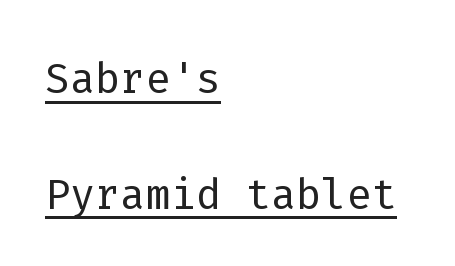
The image shows 59 px light sans-serif type, upright, monospaced; set left-aligned, loose line spacing (1.96x), normal letter spacing, underlined; low stroke contrast and a medium x-height.
